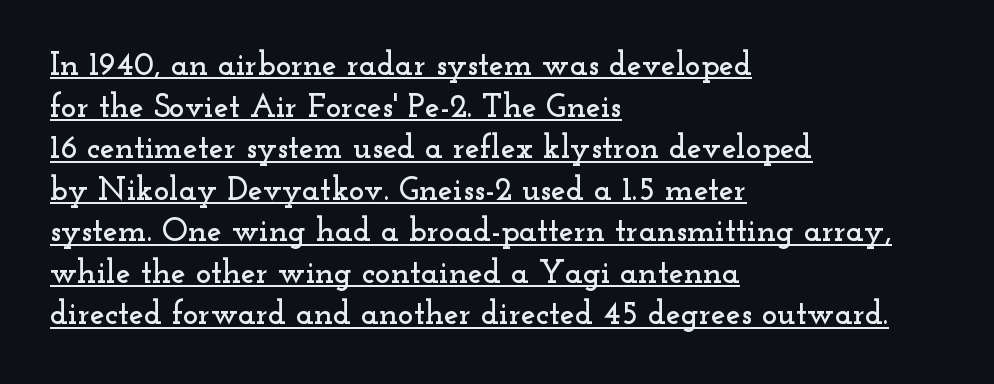
Every word sits above its own underline. This sample uses a serif face. The rendering uses natural spacing where letterforms have individual widths. Layout note: lines flush left.
